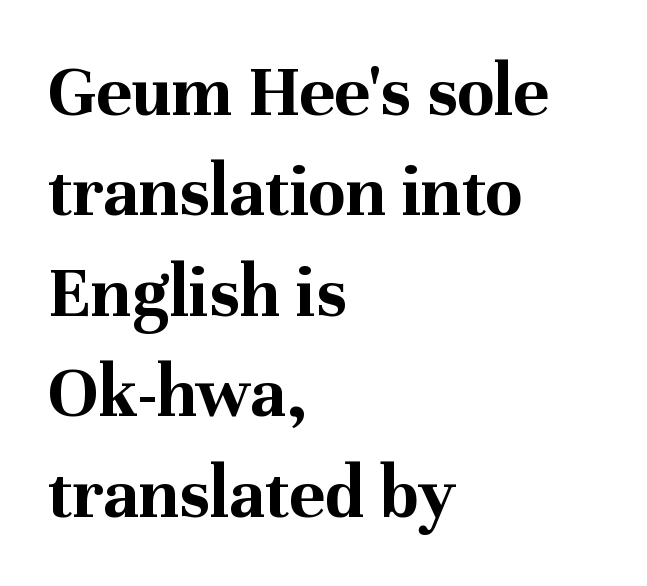
Visually the block forms a straight wall on the left and a jagged coastline on the right. Stroke thickness is high; the sample reads as a true bold. These lines were composed using upright roman letters. These lines keep a tight, regular rhythm from letter to letter. Has an underline been added? It has not. In terms of letterform style, serifs are clearly present.
